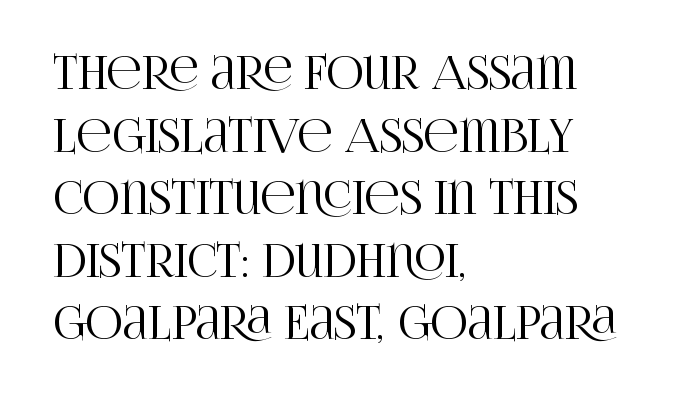
Q: Is the text italic (slanted)? A: No, it is upright.
Q: Is the typeface a serif or a sans-serif typeface? A: Serif.
Q: Is the text underlined? A: No.
Q: How is the paragraph aligned? A: Left-aligned.
Q: Is the spacing between letters normal or unusually wide? A: Normal.
Q: Is the spacing between lines tight, normal or loose? A: Normal.
Q: Width (condensed, normal, or wide)? A: Condensed.
Q: Stroke contrast? A: High.
Q: x-height? A: Large.
Q: Monospaced? A: No.
